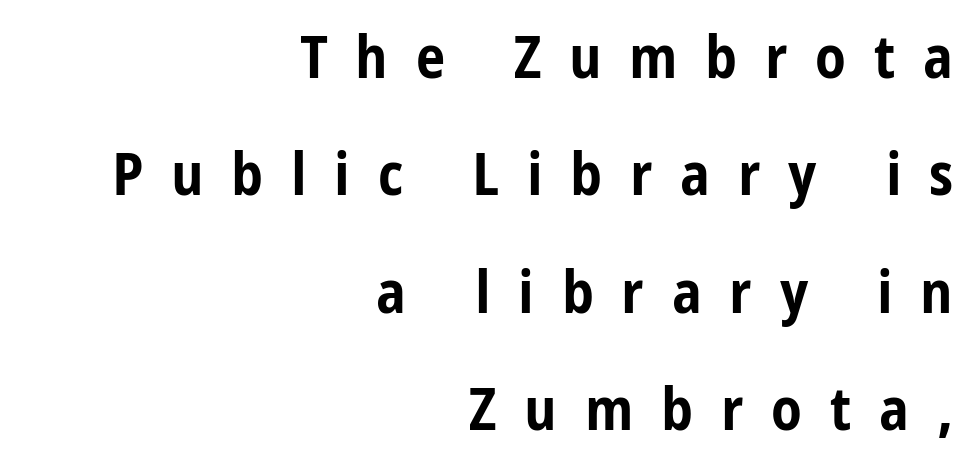
Q: Is the text bold? A: Yes.
Q: Is the text italic (slanted)? A: No, it is upright.
Q: Is the typeface a serif or a sans-serif typeface? A: Sans-serif.
Q: Is the text underlined? A: No.
Q: How is the paragraph aligned? A: Right-aligned.
Q: Is the spacing between letters normal or unusually wide? A: Unusually wide.
Q: Is the spacing between lines tight, normal or loose? A: Loose.
Q: Width (condensed, normal, or wide)? A: Condensed.
Q: Stroke contrast? A: Low.
Q: x-height? A: Medium.
Q: Monospaced? A: No.
